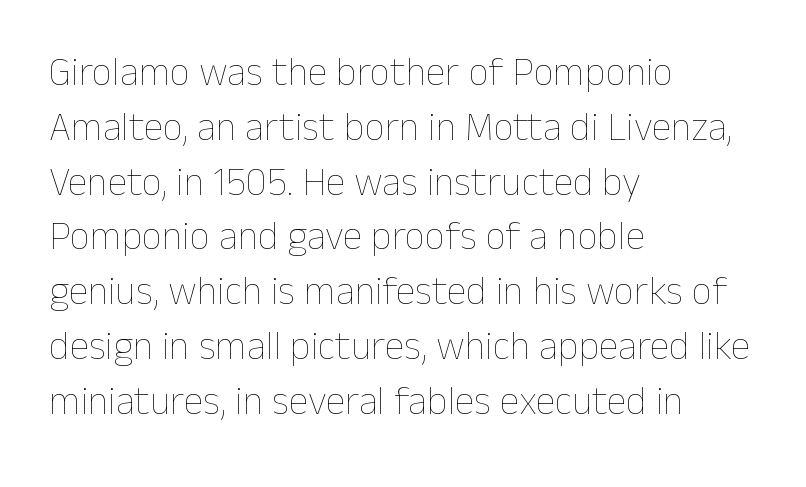
The image shows 40 px thin type, upright; set left-aligned, normal line spacing (1.37x), normal letter spacing, not underlined; low stroke contrast and a medium x-height.
